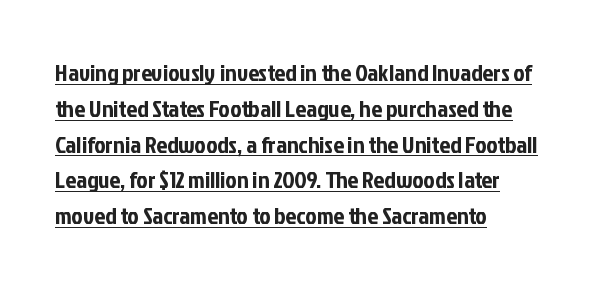
{"italic": "no", "underline": "yes", "align": "left", "line_spacing": "normal", "line_spacing_ratio": 1.49, "letter_spacing": "normal", "letter_spacing_em": 0.0, "glyph_px": 24}
